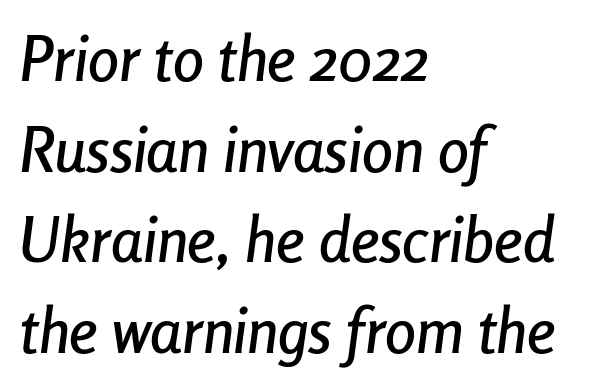
Q: Is the text italic (slanted)? A: Yes, it leans right by about 8 degrees.
Q: Is the text underlined? A: No.
Q: How is the paragraph aligned? A: Left-aligned.
Q: Is the spacing between letters normal or unusually wide? A: Normal.
Q: Is the spacing between lines tight, normal or loose? A: Normal.
Q: Width (condensed, normal, or wide)? A: Condensed.
Q: Stroke contrast? A: Low.
Q: x-height? A: Medium.
Q: Monospaced? A: No.
